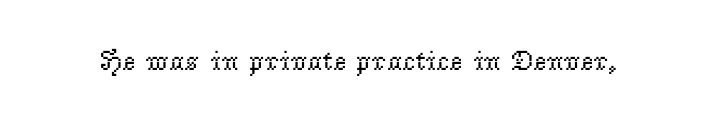
The image shows 28 px regular-weight serif type, upright; set normal letter spacing, not underlined; low stroke contrast and a small x-height.
